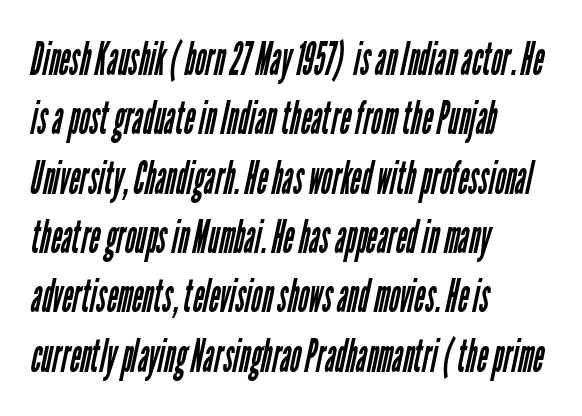
Q: Is the text bold? A: No.
Q: Is the typeface a serif or a sans-serif typeface? A: Sans-serif.
Q: Is the text underlined? A: No.
Q: How is the paragraph aligned? A: Left-aligned.
Q: Is the spacing between letters normal or unusually wide? A: Normal.
Q: Is the spacing between lines tight, normal or loose? A: Normal.
Q: Width (condensed, normal, or wide)? A: Condensed.
Q: Stroke contrast? A: Low.
Q: x-height? A: Medium.
Q: Monospaced? A: No.
